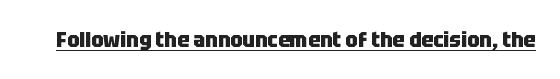
The face used here is rendered with its standard letterfit. These lines were composed using upright roman letters. Strokes here are thick enough to call this a true bold. Is there an underline? Yes — a line sits under the letters.
